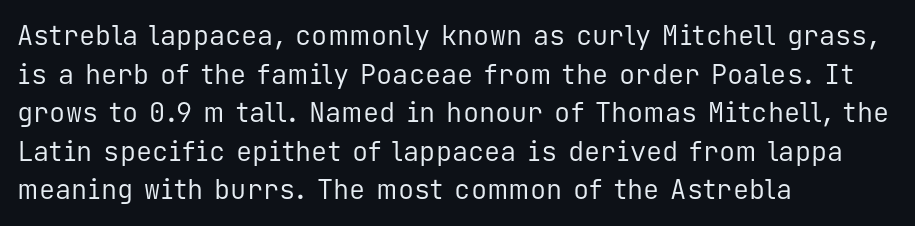
The image shows 27 px text type, upright; set left-aligned, normal line spacing (1.43x), normal letter spacing, not underlined.
